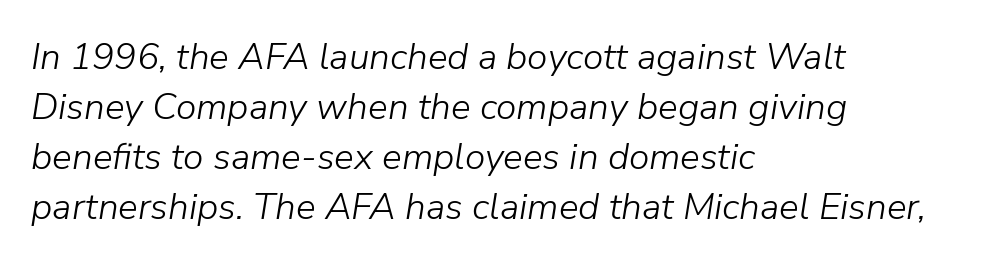
The image shows 37 px light type, italic (leaning right); set left-aligned, normal line spacing (1.35x), normal letter spacing, not underlined; low stroke contrast and a medium x-height.
